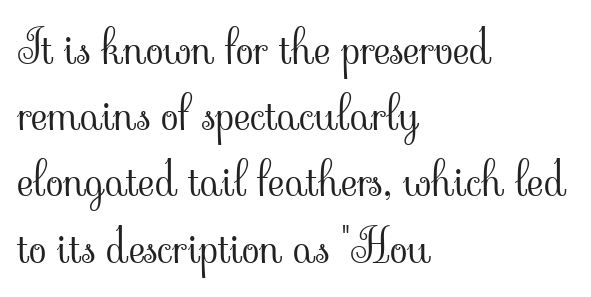
The image shows 46 px light serif type, upright; set left-aligned, normal line spacing (1.44x), normal letter spacing, not underlined; low stroke contrast and a small x-height.
